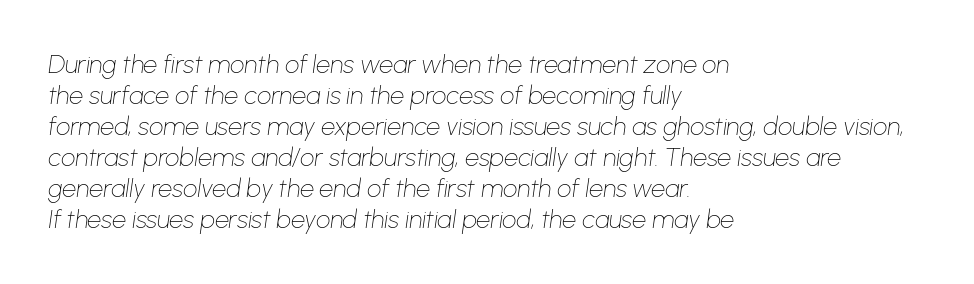
The image shows 25 px text type, italic (leaning right); set left-aligned, line spacing 1.24x, normal letter spacing, not underlined.
